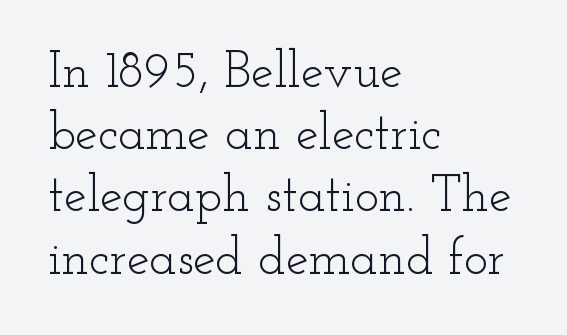
Q: Is the text bold? A: No.
Q: Is the text italic (slanted)? A: No, it is upright.
Q: Is the typeface a serif or a sans-serif typeface? A: Serif.
Q: Is the text underlined? A: No.
Q: How is the paragraph aligned? A: Left-aligned.
Q: Is the spacing between letters normal or unusually wide? A: Normal.
Q: Width (condensed, normal, or wide)? A: Wide.
Q: Stroke contrast? A: Low.
Q: x-height? A: Small.
Q: Monospaced? A: No.
